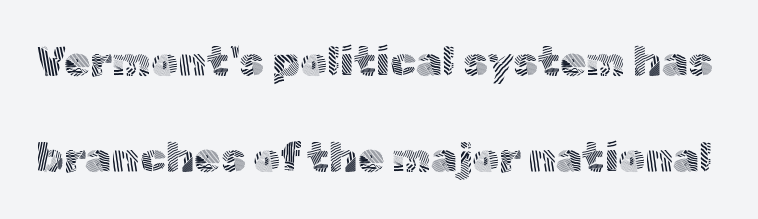
{"serif": "no", "italic": "no", "bold": "no", "weight": "light", "width": "normal", "x_height": "medium", "monospaced": "no", "underline": "no", "line_spacing": "loose", "line_spacing_ratio": 2.28, "letter_spacing": "normal", "letter_spacing_em": 0.0, "glyph_px": 42}
